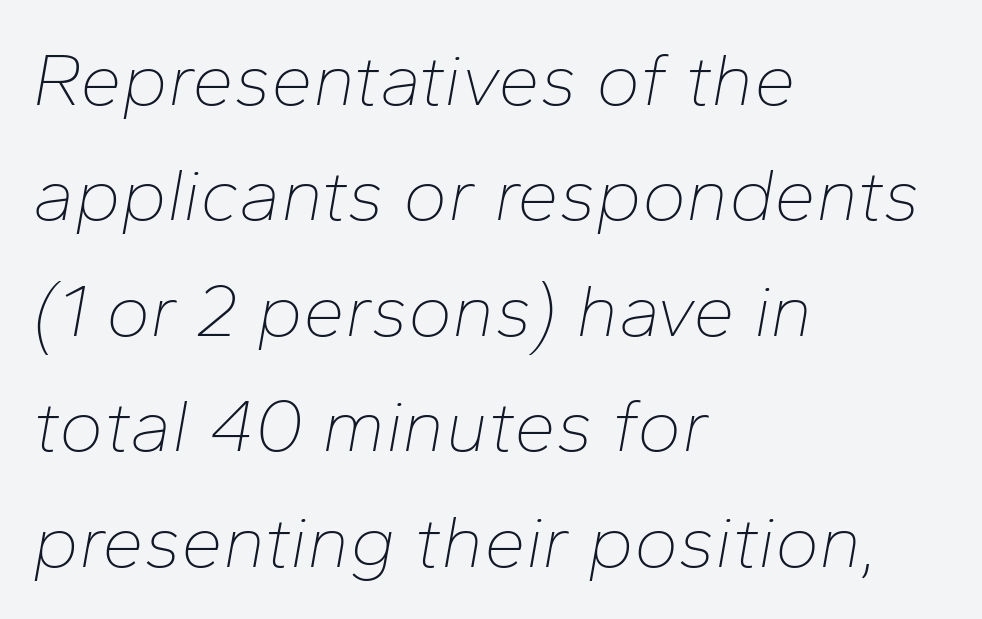
{"italic": "yes", "lean": "right", "slant_degrees": 10, "bold": "no", "weight": "thin", "width": "normal", "stroke_contrast": "low", "x_height": "medium", "monospaced": "no", "underline": "no", "align": "left", "line_spacing": "normal", "line_spacing_ratio": 1.54, "letter_spacing": "normal", "letter_spacing_em": 0.0, "glyph_px": 75}
